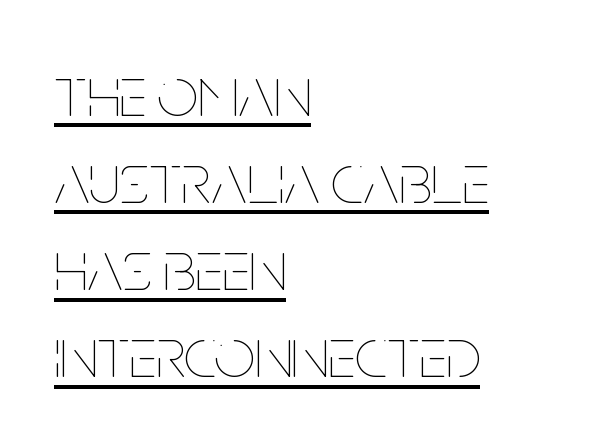
Q: Is the text bold? A: No.
Q: Is the text italic (slanted)? A: No, it is upright.
Q: Is the text underlined? A: Yes.
Q: How is the paragraph aligned? A: Left-aligned.
Q: Is the spacing between letters normal or unusually wide? A: Normal.
Q: Width (condensed, normal, or wide)? A: Condensed.
Q: Stroke contrast? A: Low.
Q: x-height? A: Large.
Q: Monospaced? A: No.
